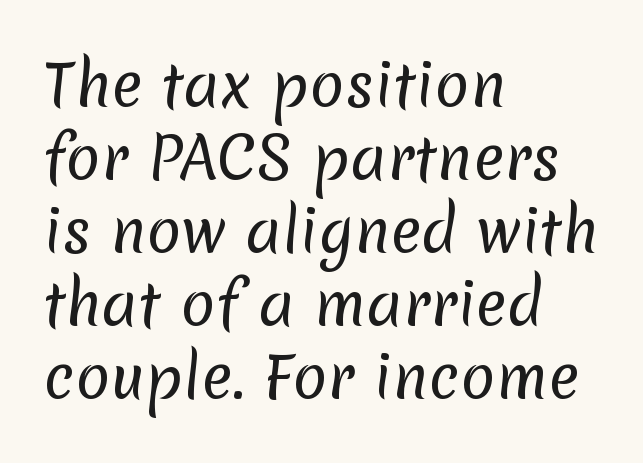
Default kerning and tracking; the words read as compact shapes. This reads as an unemphasized weight, regular at the heaviest. Check under the words: just untouched page. Grotesque or geometric, the face here clearly has no serifs.
